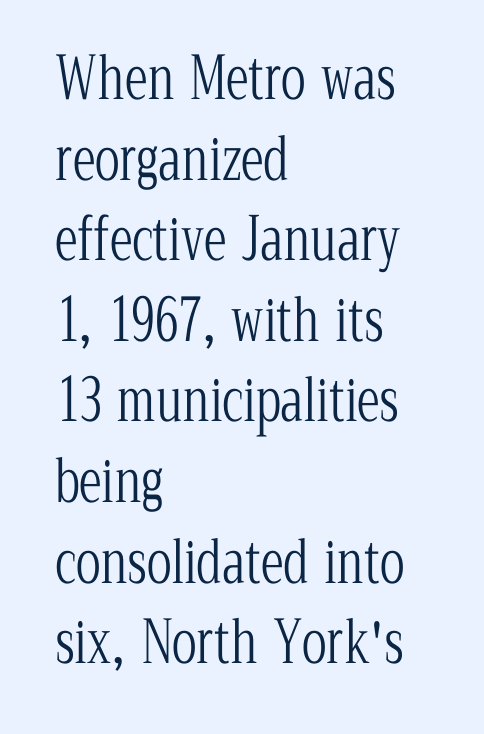
The image shows 58 px light, condensed serif type, upright; set left-aligned, normal line spacing (1.39x), normal letter spacing, not underlined; low stroke contrast and a medium x-height.
